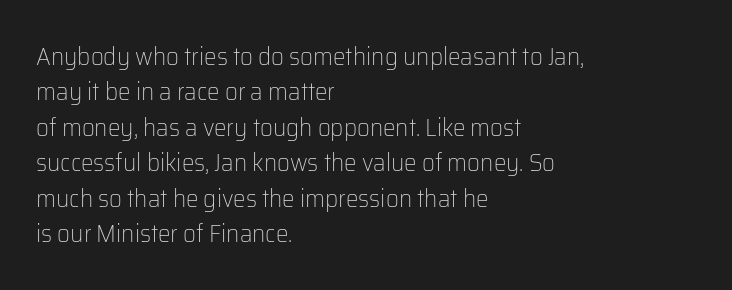
Plain, unruled lines of type. Is the type heavy? It reads as light-to-regular instead. Interline gaps are of average width in this sample. In terms of posture, this sample is upright. These lines are set flush left with a ragged right edge. Nothing unusual about the tracking: characters are spaced as the font intends.
